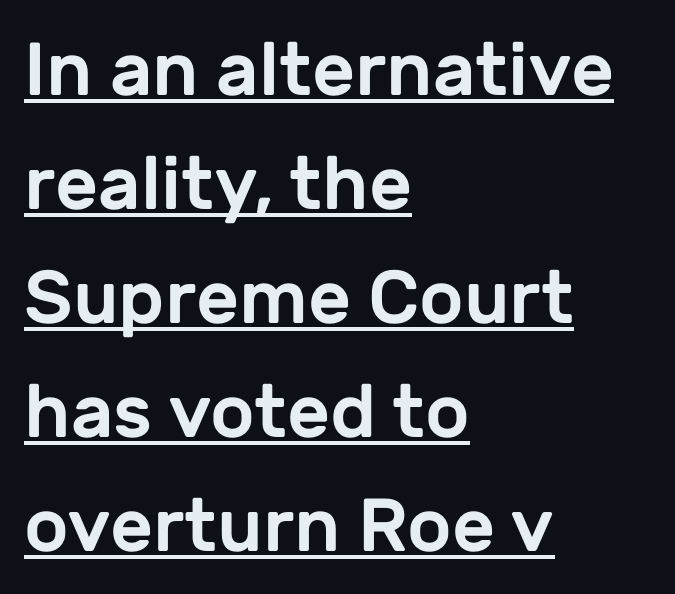
Q: Is the text italic (slanted)? A: No, it is upright.
Q: Is the typeface a serif or a sans-serif typeface? A: Sans-serif.
Q: Is the text underlined? A: Yes.
Q: How is the paragraph aligned? A: Left-aligned.
Q: Is the spacing between letters normal or unusually wide? A: Normal.
Q: Is the spacing between lines tight, normal or loose? A: Normal.
Q: Width (condensed, normal, or wide)? A: Normal.
Q: Stroke contrast? A: Low.
Q: x-height? A: Medium.
Q: Monospaced? A: No.
